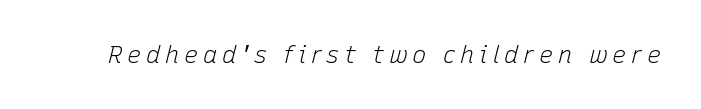
Q: Is the text bold? A: No.
Q: Is the text italic (slanted)? A: Yes, it leans right by about 15 degrees.
Q: Is the text underlined? A: No.
